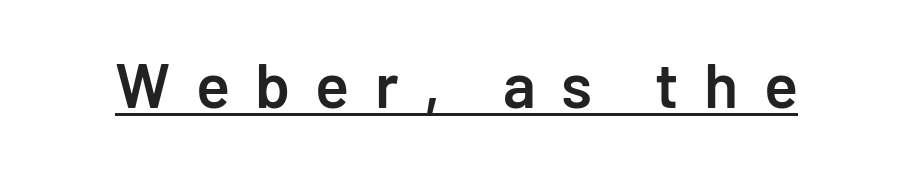
The rendering uses a semibold face; strokes are thickened but not to full bold. The letters stand upright; this is a roman face. Somebody hit Ctrl+U on this one — the words are underlined. A sans-serif font was chosen for this passage. Students, note that the glyphs here are deliberately spaced far apart.
